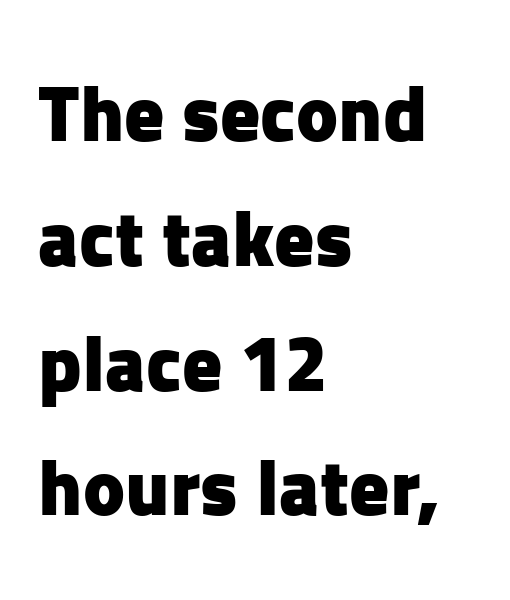
{"serif": "no", "italic": "no", "bold": "yes", "weight": "heavy", "width": "normal", "stroke_contrast": "low", "x_height": "medium", "monospaced": "no", "underline": "no", "align": "left", "line_spacing": "normal", "line_spacing_ratio": 1.58, "letter_spacing": "normal", "letter_spacing_em": 0.0, "glyph_px": 79}
